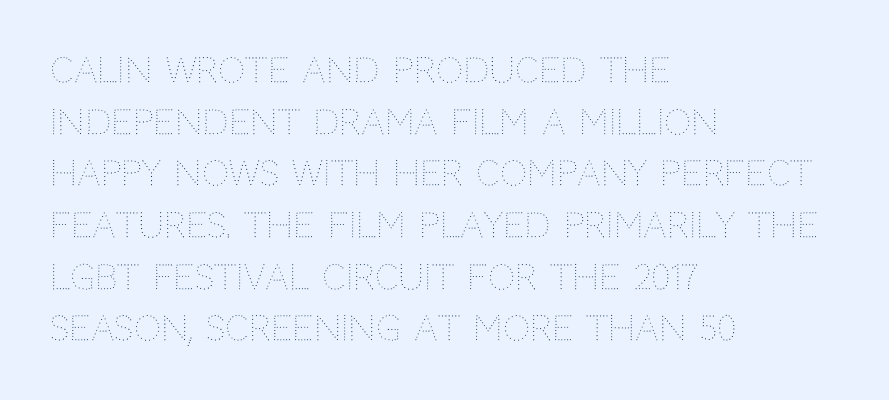
Q: Is the text bold? A: No.
Q: Is the text italic (slanted)? A: No, it is upright.
Q: Is the text underlined? A: No.
Q: How is the paragraph aligned? A: Left-aligned.
Q: Is the spacing between letters normal or unusually wide? A: Normal.
Q: Is the spacing between lines tight, normal or loose? A: Normal.
Q: Width (condensed, normal, or wide)? A: Normal.
Q: Stroke contrast? A: Medium.
Q: x-height? A: Large.
Q: Monospaced? A: No.
